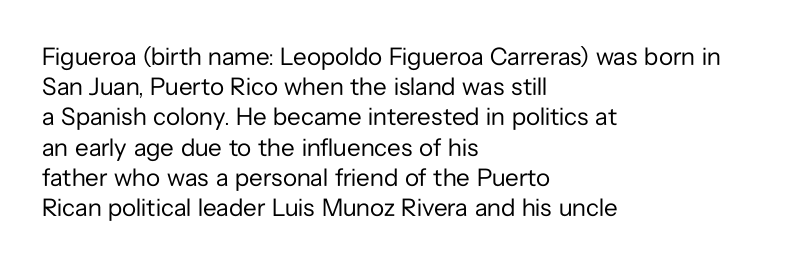
{"italic": "no", "bold": "no", "underline": "no", "align": "left", "line_spacing_ratio": 1.21, "letter_spacing": "normal", "letter_spacing_em": 0.0, "glyph_px": 25}
